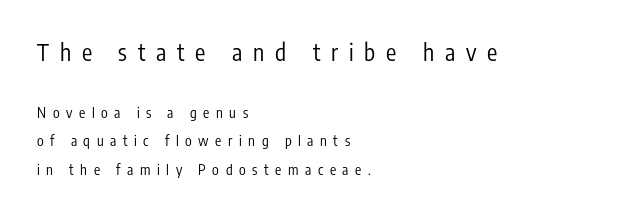
The image shows 23 px text type, upright; set left-aligned, loose line spacing (2.05x), unusually wide letter spacing (+0.47 em), not underlined; the first (top) block is 1.64x larger.
